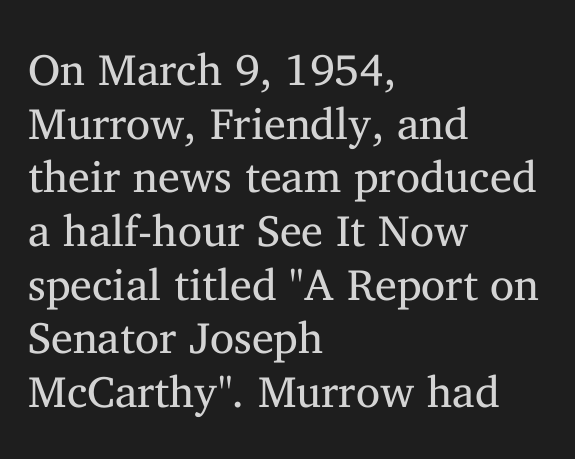
{"serif": "yes", "italic": "no", "bold": "no", "weight": "regular", "width": "normal", "stroke_contrast": "medium", "x_height": "medium", "monospaced": "no", "underline": "no", "align": "left", "line_spacing_ratio": 1.22, "letter_spacing": "normal", "letter_spacing_em": 0.0, "glyph_px": 44}
